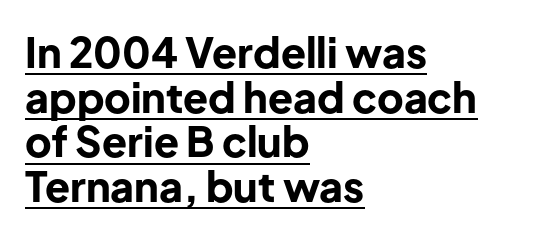
The image shows 41 px bold sans-serif type, upright; set left-aligned, tight line spacing (1.09x), normal letter spacing, underlined; low stroke contrast and a medium x-height.
